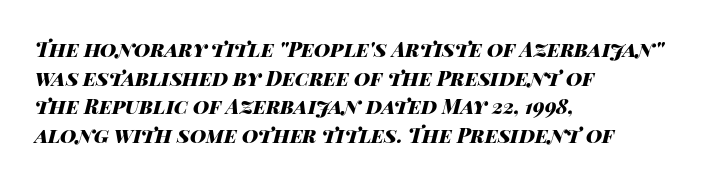
Q: Is the text bold? A: Yes.
Q: Is the text italic (slanted)? A: Yes, it leans right by about 14 degrees.
Q: Is the text underlined? A: No.
Q: How is the paragraph aligned? A: Left-aligned.
Q: Is the spacing between letters normal or unusually wide? A: Normal.
Q: Is the spacing between lines tight, normal or loose? A: Normal.
